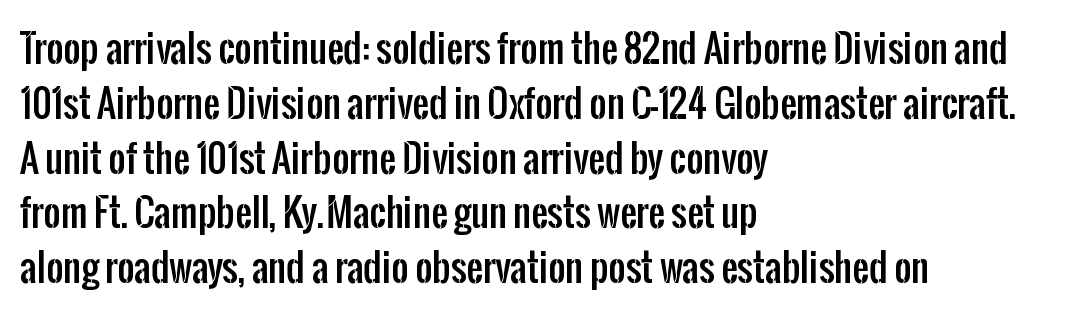
Q: Is the text italic (slanted)? A: No, it is upright.
Q: Is the typeface a serif or a sans-serif typeface? A: Sans-serif.
Q: Is the text underlined? A: No.
Q: How is the paragraph aligned? A: Left-aligned.
Q: Is the spacing between letters normal or unusually wide? A: Normal.
Q: Is the spacing between lines tight, normal or loose? A: Normal.
Q: Width (condensed, normal, or wide)? A: Condensed.
Q: Stroke contrast? A: Low.
Q: x-height? A: Medium.
Q: Monospaced? A: No.
